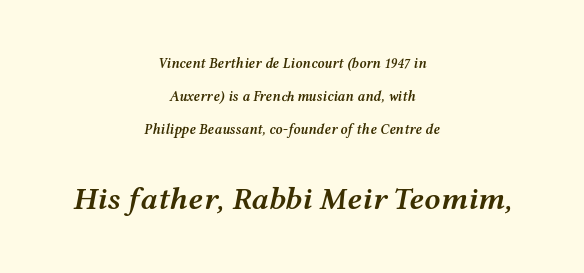
Q: Is the text bold? A: Semi-bold.
Q: Is the text italic (slanted)? A: Yes, it leans right by about 12 degrees.
Q: Is the text underlined? A: No.
Q: How is the paragraph aligned? A: Centered.
Q: Is the spacing between letters normal or unusually wide? A: Normal.
Q: Is the spacing between lines tight, normal or loose? A: Loose.
Q: Which block of text is set in a larger size, the first (top) or the second (bottom)? A: The second (bottom) one.
Q: Width (condensed, normal, or wide)? A: Wide.
Q: Stroke contrast? A: Medium.
Q: x-height? A: Medium.
Q: Monospaced? A: No.
